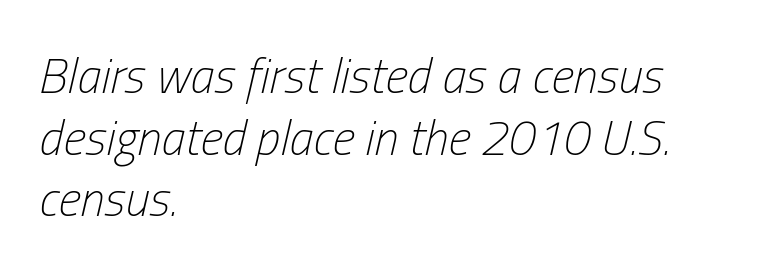
The image shows 49 px light, condensed type, italic (leaning right); set left-aligned, normal line spacing (1.26x), normal letter spacing, not underlined; low stroke contrast and a medium x-height.
